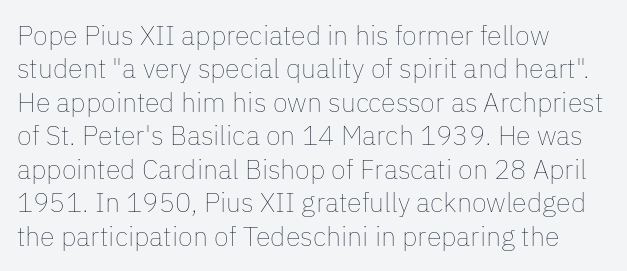
{"italic": "no", "bold": "no", "underline": "no", "align": "left", "line_spacing_ratio": 1.24, "letter_spacing": "normal", "letter_spacing_em": 0.0, "glyph_px": 27}
